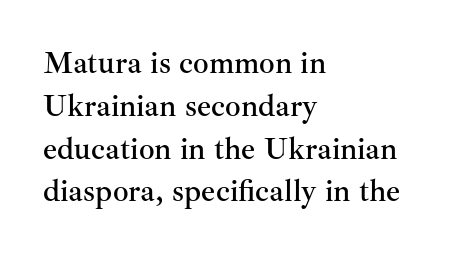
The passage shown is typeset with a serif family. Ordinary non-slanted type is in use. The passage shown is typed in a proportional face where columns would drift. The line-height multiplier appears to be the usual default.
